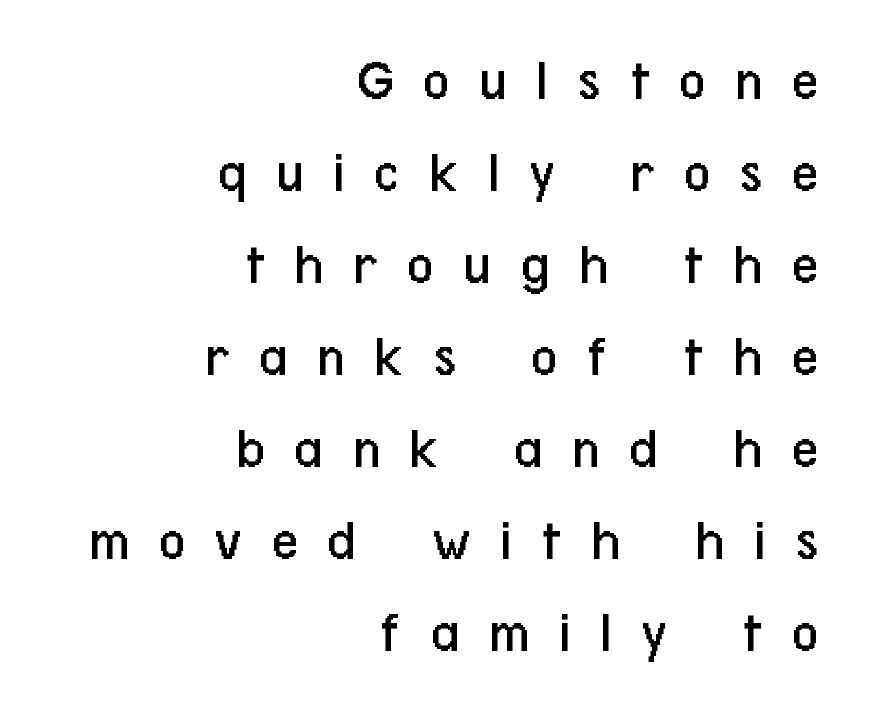
The specimen reads as upright at a glance. The passage shown stacks its lines at a standard gap. This rendering employs a face without finishing strokes, i.e., a sans-serif. Proportional: the letters do not fall into vertical columns. Letters rest on an invisible, unmarked baseline. Between one letter and the next there's a generous, obvious gap.
